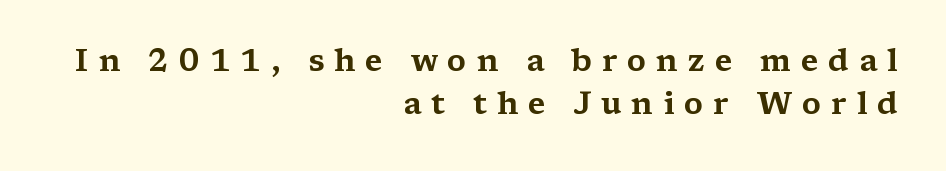
{"serif": "yes", "italic": "no", "width": "wide", "stroke_contrast": "medium", "x_height": "medium", "monospaced": "no", "underline": "no", "align": "right", "line_spacing": "normal", "line_spacing_ratio": 1.38, "letter_spacing": "wide", "letter_spacing_em": 0.32, "glyph_px": 31}
